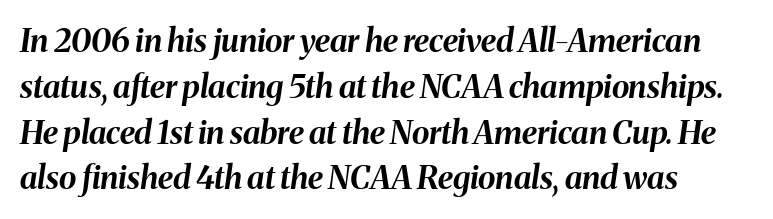
The block of text has a typical density, with ordinary space between rows. Caption: multi-line text, flush left, ragged right. Clear beneath every line of the passage. Compared with an ordinary text face, these strokes are far heavier — a full bold.
